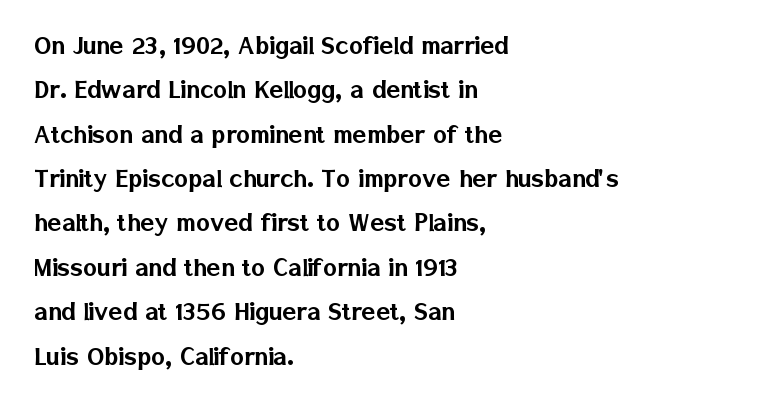
Q: Is the text italic (slanted)? A: No, it is upright.
Q: Is the typeface a serif or a sans-serif typeface? A: Sans-serif.
Q: Is the text underlined? A: No.
Q: How is the paragraph aligned? A: Left-aligned.
Q: Is the spacing between letters normal or unusually wide? A: Normal.
Q: Is the spacing between lines tight, normal or loose? A: Normal.
Q: Width (condensed, normal, or wide)? A: Normal.
Q: Stroke contrast? A: Low.
Q: x-height? A: Medium.
Q: Monospaced? A: No.
